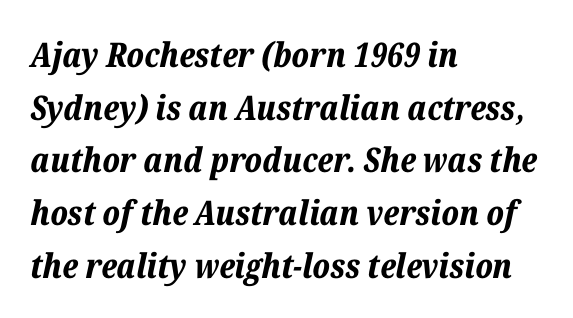
Q: Is the text bold? A: Yes.
Q: Is the text italic (slanted)? A: Yes, it leans right by about 12 degrees.
Q: Is the text underlined? A: No.
Q: How is the paragraph aligned? A: Left-aligned.
Q: Is the spacing between letters normal or unusually wide? A: Normal.
Q: Is the spacing between lines tight, normal or loose? A: Normal.
Q: Width (condensed, normal, or wide)? A: Normal.
Q: Stroke contrast? A: Low.
Q: x-height? A: Medium.
Q: Monospaced? A: No.
